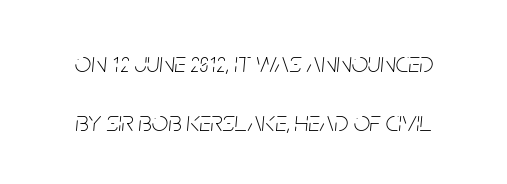
The image shows 29 px thin, condensed type, italic (leaning right); set loose line spacing (2.05x), normal letter spacing, not underlined; low stroke contrast and a large x-height.
